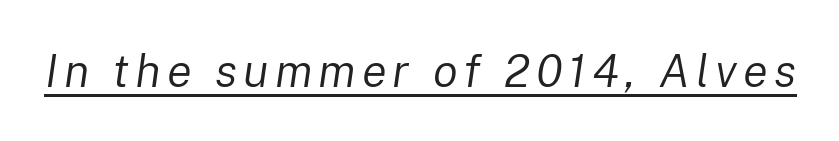
Letters have the restrained weight of plain body copy at most. Underlining? Definitely there. The lettering tilts uniformly, giving the passage an italic look. Here the designer chose a conventional face with non-uniform glyph widths.
